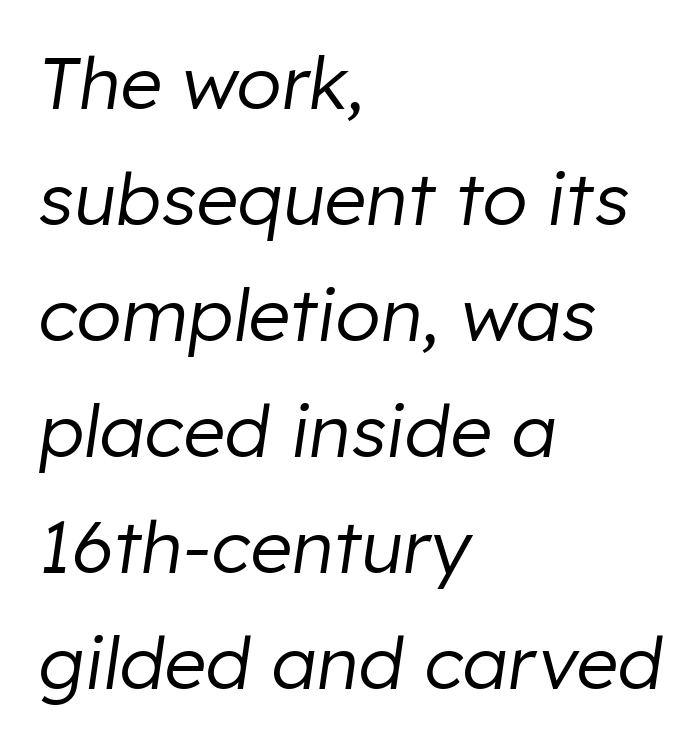
The image shows 73 px regular-weight type, italic (leaning right); set left-aligned, normal line spacing (1.59x), normal letter spacing, not underlined; low stroke contrast and a medium x-height.
